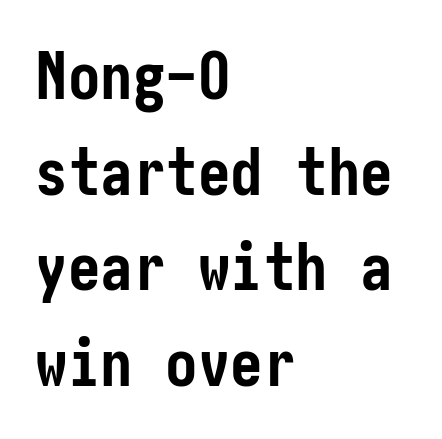
Type without underlining. I'd call this a sans setting — the letters go barefoot. Alignment: flush left. A typesetter would call this zero additional tracking. Rendered with straight, roman letterforms.
